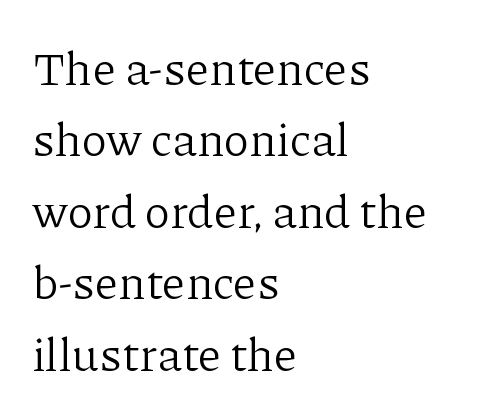
A normal amount of white space separates one row of letters from the next. Notice how the passage keeps a crisp vertical edge on the left only. Character widths vary here, with narrow letters taking less room than wide ones. No letter is thick-stroked: the sample isn't bold.
